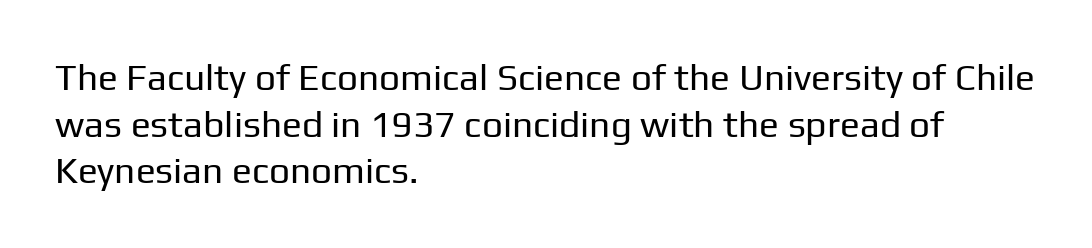
The foot of each line stays bare and open. A typesetter would call this leading conventional body-copy spacing. The horizontal fit of the characters is conventional and even. Each letter keeps its own natural width here, so spacing adapts to shape.
